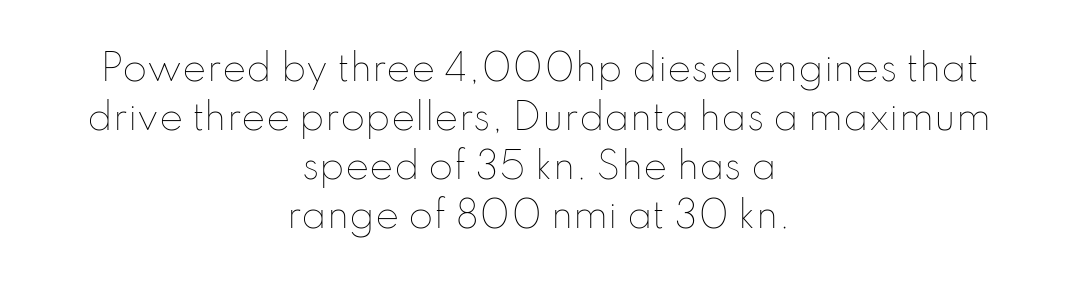
Q: Is the text bold? A: No.
Q: Is the text italic (slanted)? A: No, it is upright.
Q: Is the text underlined? A: No.
Q: How is the paragraph aligned? A: Centered.
Q: Is the spacing between letters normal or unusually wide? A: Normal.
Q: Is the spacing between lines tight, normal or loose? A: Normal.
Q: Width (condensed, normal, or wide)? A: Normal.
Q: Stroke contrast? A: Low.
Q: x-height? A: Small.
Q: Monospaced? A: No.
